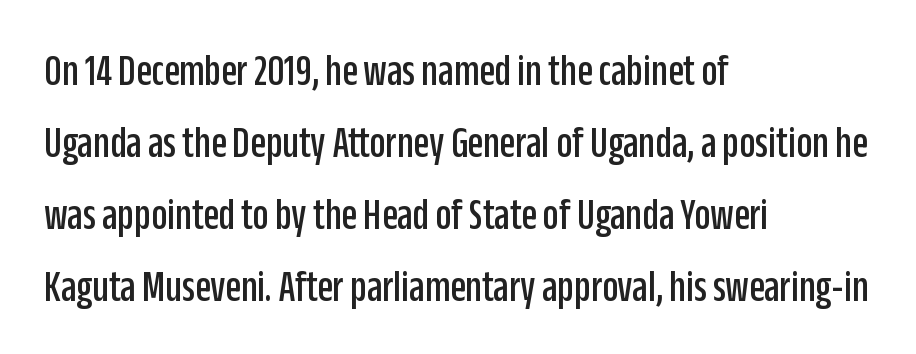
{"serif": "no", "italic": "no", "width": "condensed", "stroke_contrast": "low", "x_height": "large", "monospaced": "no", "underline": "no", "align": "left", "line_spacing": "normal", "line_spacing_ratio": 1.6, "letter_spacing": "normal", "letter_spacing_em": 0.0, "glyph_px": 45}
